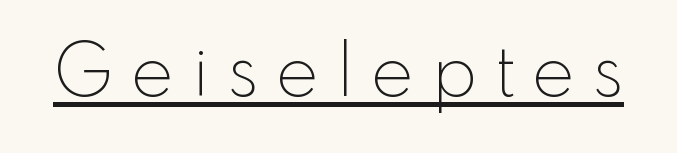
Each stroke keeps to a modest, everyday thickness or less. Quick note: not italic, upright. Is the letter spacing exaggerated? Yes — the characters are pushed far apart. A rule runs beneath these lines of type. The glyphs in this specimen are sans serif. Note the varied advance widths — an 'i' is clearly narrower than an 'm'.
